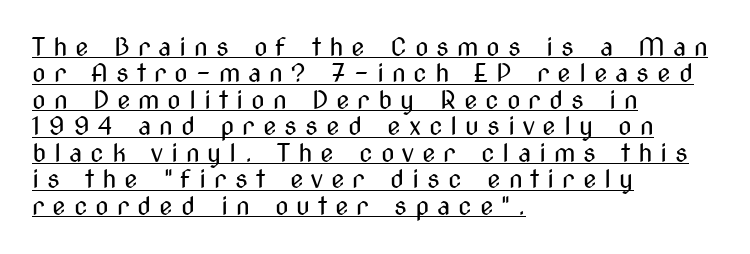
{"italic": "no", "bold": "no", "underline": "yes", "align": "left", "line_spacing": "tight", "line_spacing_ratio": 1.06, "letter_spacing": "wide", "letter_spacing_em": 0.31, "glyph_px": 25}
